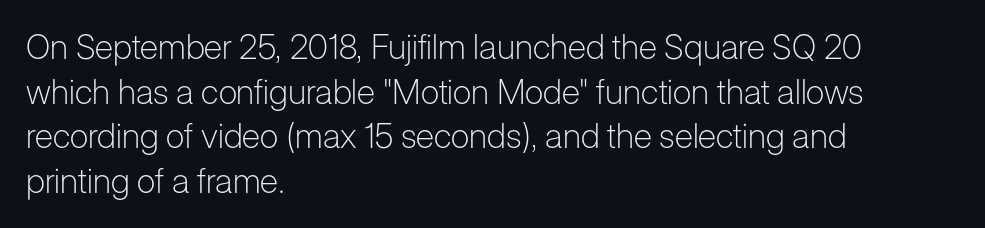
Honestly, there is no underline to notice here at all. A typesetter would label this face a sans. Honestly, the row spacing looks completely unremarkable. Think of a printed novel: that variable character pitch is what you see here. This rendering uses left alignment, leaving the right contour irregular. Counters stay open thanks to moderate or lighter strokes.
